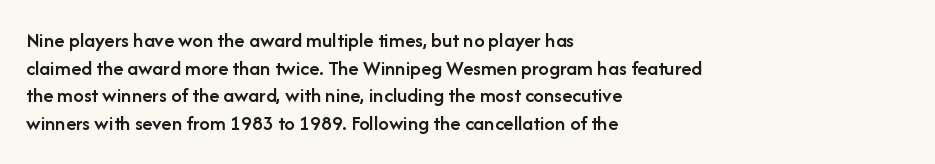
{"italic": "no", "bold": "semi", "underline": "no", "align": "left", "line_spacing": "normal", "line_spacing_ratio": 1.32, "letter_spacing": "normal", "letter_spacing_em": 0.0, "glyph_px": 21}
